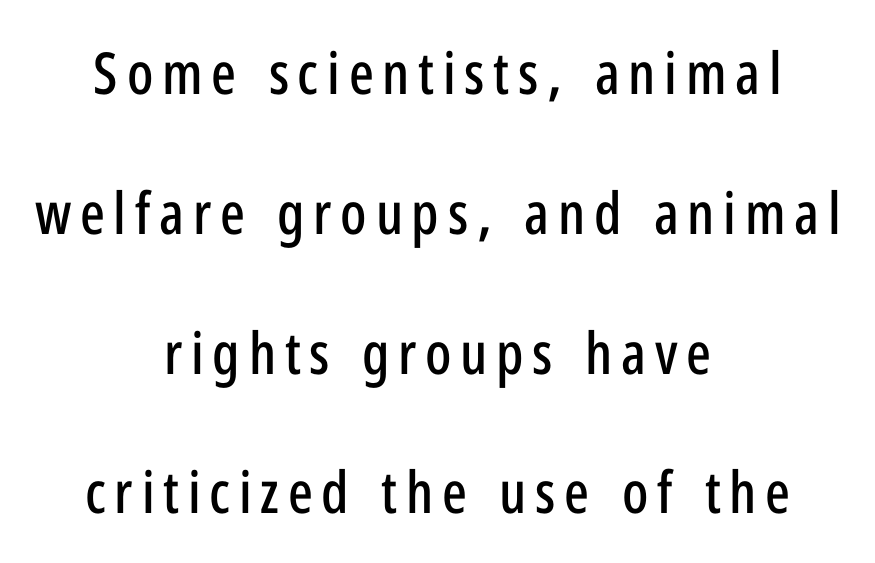
Style check: upright. Varying glyph widths throughout — classic text-font behaviour. The typesetter chose a symmetrical, centered arrangement here. The string is rendered with underlining switched off. The letters carry no serifs — their stems end cleanly without finishing strokes.
